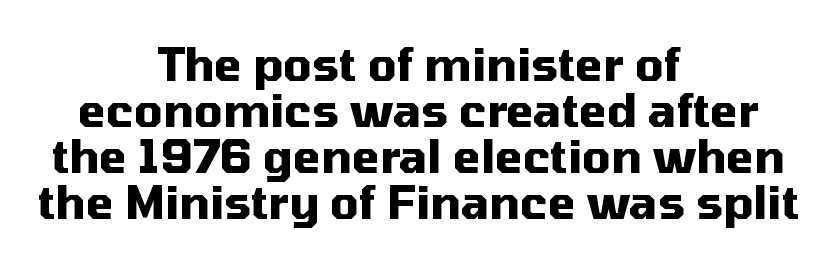
Compared with an ordinary text face, these strokes are far heavier — a full bold. Each new line begins almost immediately beneath the previous one. Note the varied advance widths — an 'i' is clearly narrower than an 'm'. Characters follow at the spacing the type designer built in. The paragraph has two soft edges and a firm central axis.
